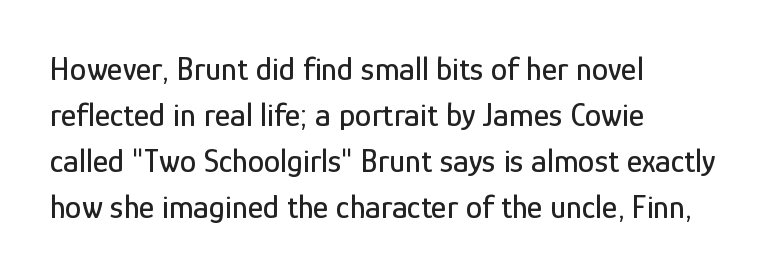
{"serif": "no", "italic": "no", "width": "condensed", "stroke_contrast": "low", "x_height": "medium", "monospaced": "no", "underline": "no", "align": "left", "line_spacing": "normal", "line_spacing_ratio": 1.39, "letter_spacing": "normal", "letter_spacing_em": 0.0, "glyph_px": 33}
